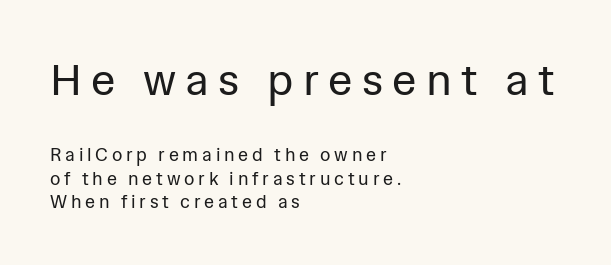
The image shows 44 px regular-weight sans-serif type, upright; set left-aligned, normal line spacing (1.3x), unusually wide letter spacing (+0.21 em), not underlined; the first (top) block is 2.44x larger; low stroke contrast and a medium x-height.
